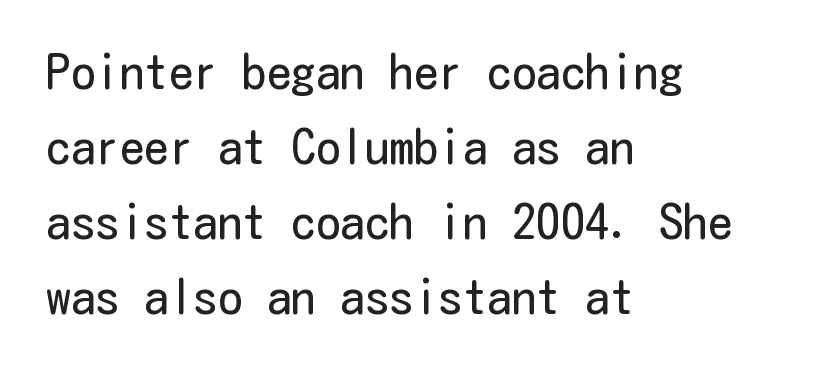
Does the leading feel generous? No, just average. A roman cut, with each character standing at attention. Type style note: lacks serifs. No extra tracking has been applied to these lines.
